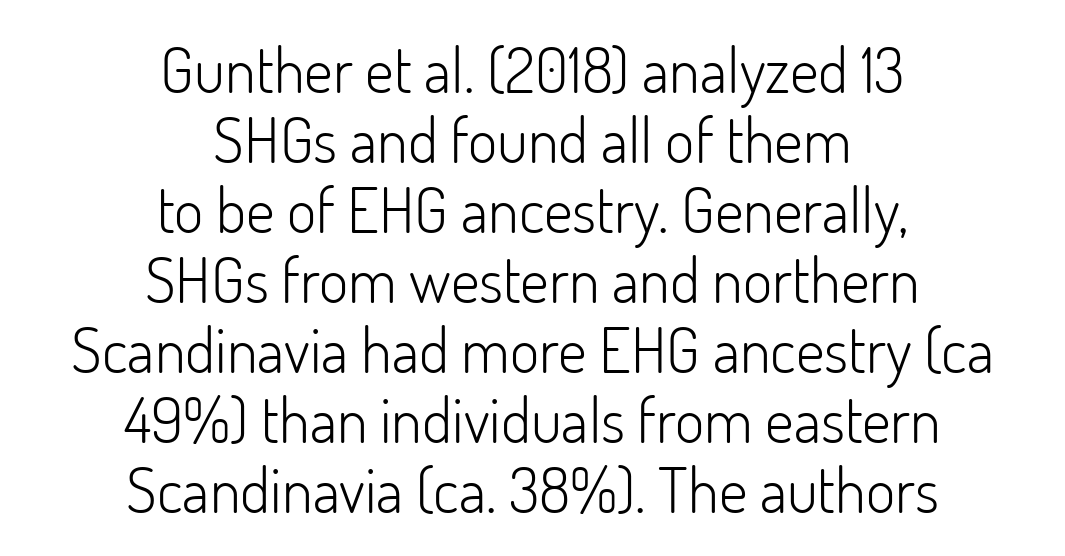
Q: Is the text bold? A: No.
Q: Is the text italic (slanted)? A: No, it is upright.
Q: Is the typeface a serif or a sans-serif typeface? A: Sans-serif.
Q: Is the text underlined? A: No.
Q: How is the paragraph aligned? A: Centered.
Q: Is the spacing between letters normal or unusually wide? A: Normal.
Q: Is the spacing between lines tight, normal or loose? A: Tight.
Q: Width (condensed, normal, or wide)? A: Normal.
Q: Stroke contrast? A: Low.
Q: x-height? A: Small.
Q: Monospaced? A: No.
